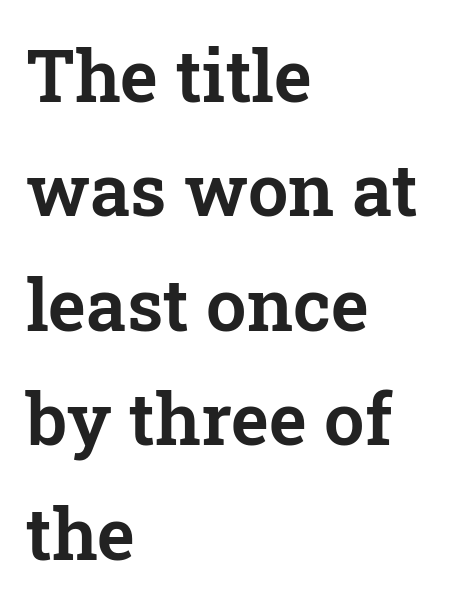
The image shows 72 px serif type, upright; set left-aligned, normal line spacing (1.59x), normal letter spacing, not underlined; low stroke contrast and a medium x-height.
